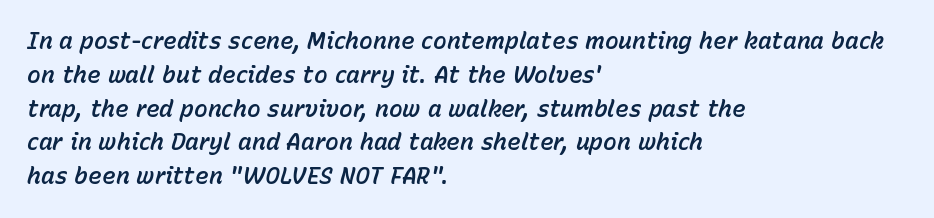
Q: Is the text italic (slanted)? A: Yes, it leans right by about 15 degrees.
Q: Is the text underlined? A: No.
Q: How is the paragraph aligned? A: Left-aligned.
Q: Is the spacing between letters normal or unusually wide? A: Normal.
Q: Is the spacing between lines tight, normal or loose? A: Normal.
